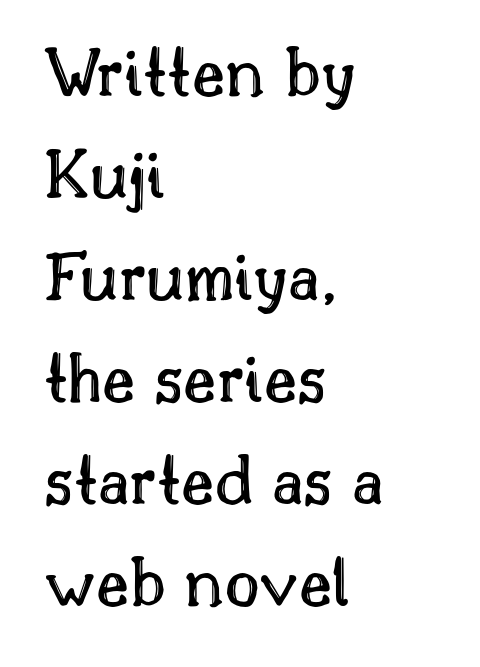
Varying glyph widths throughout — classic text-font behaviour. Designer's note — italics off, roman on. Nothing unusual about the tracking: characters are spaced as the font intends. No word sits above an underline. The lines are quadded left.
